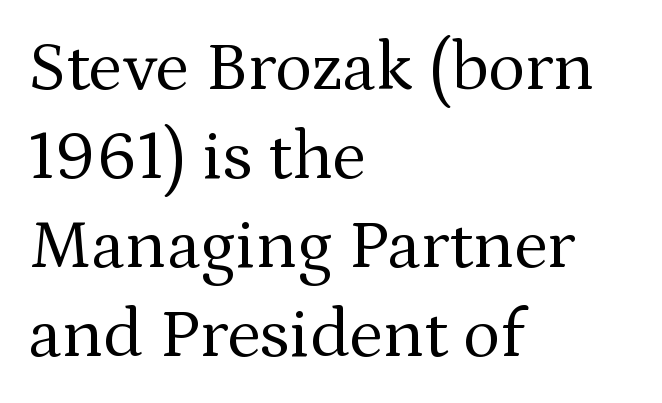
Q: Is the text bold? A: No.
Q: Is the text italic (slanted)? A: No, it is upright.
Q: Is the typeface a serif or a sans-serif typeface? A: Serif.
Q: Is the text underlined? A: No.
Q: How is the paragraph aligned? A: Left-aligned.
Q: Is the spacing between letters normal or unusually wide? A: Normal.
Q: Is the spacing between lines tight, normal or loose? A: Normal.
Q: Width (condensed, normal, or wide)? A: Normal.
Q: Stroke contrast? A: Medium.
Q: x-height? A: Medium.
Q: Monospaced? A: No.
